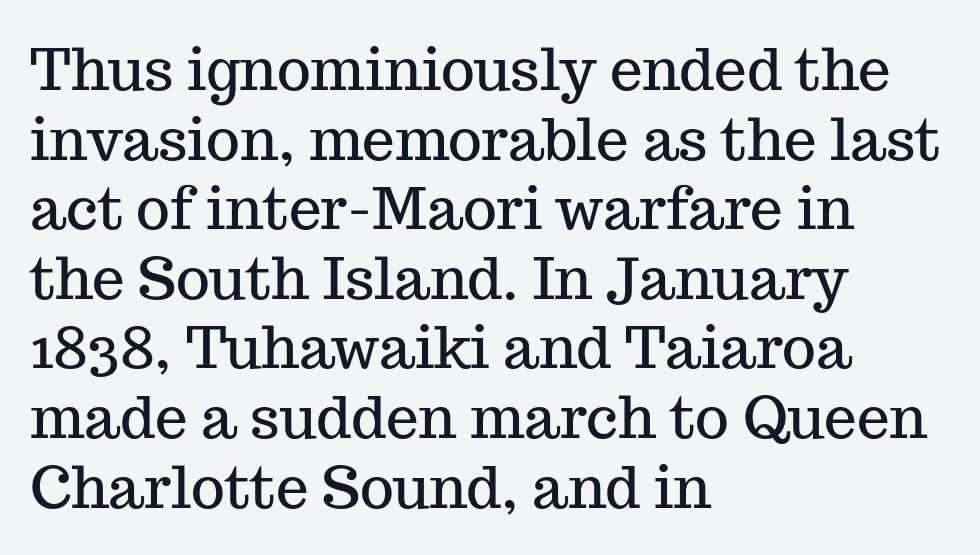
Q: Is the text italic (slanted)? A: No, it is upright.
Q: Is the typeface a serif or a sans-serif typeface? A: Serif.
Q: Is the text underlined? A: No.
Q: How is the paragraph aligned? A: Left-aligned.
Q: Is the spacing between letters normal or unusually wide? A: Normal.
Q: Width (condensed, normal, or wide)? A: Normal.
Q: Stroke contrast? A: Medium.
Q: x-height? A: Medium.
Q: Monospaced? A: No.
